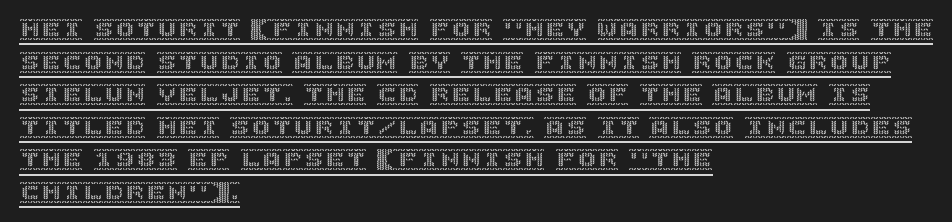
Is there much room between lines? A standard amount, neither cramped nor airy. The lines in this sample share a left origin and differ only in where they stop. The glyphs are accompanied by a horizontal stroke just below them. The rendering keeps characters at their native spacing. Nope, not italic — everything's standing straight.
